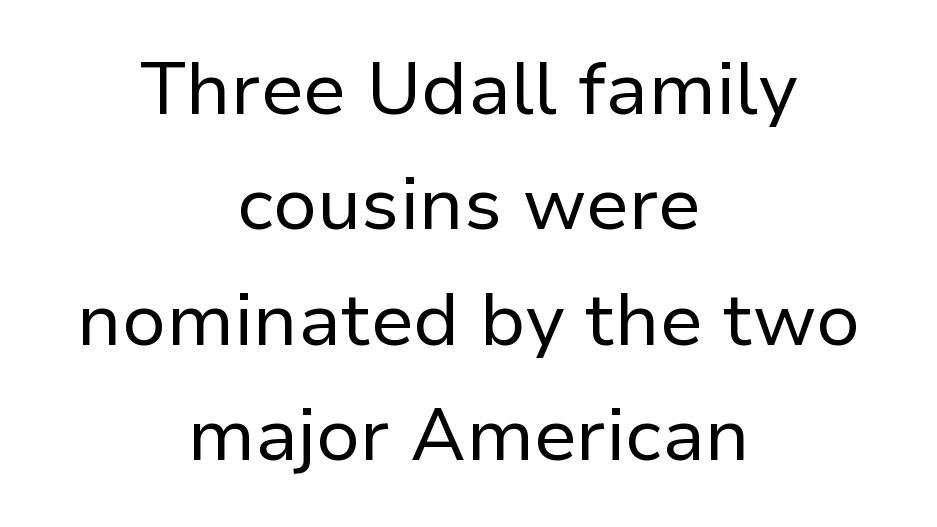
Q: Is the text bold? A: No.
Q: Is the text italic (slanted)? A: No, it is upright.
Q: Is the typeface a serif or a sans-serif typeface? A: Sans-serif.
Q: Is the text underlined? A: No.
Q: How is the paragraph aligned? A: Centered.
Q: Is the spacing between letters normal or unusually wide? A: Normal.
Q: Is the spacing between lines tight, normal or loose? A: Normal.
Q: Width (condensed, normal, or wide)? A: Normal.
Q: Stroke contrast? A: Low.
Q: x-height? A: Medium.
Q: Monospaced? A: No.
